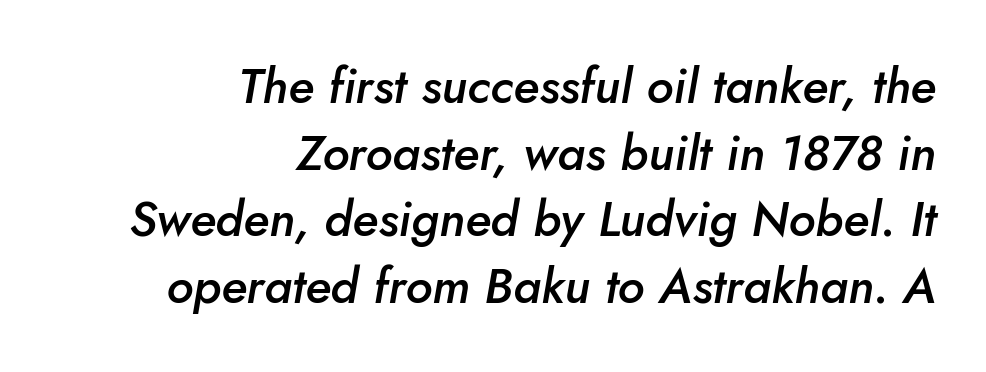
Q: Is the text bold? A: Semi-bold.
Q: Is the text italic (slanted)? A: Yes, it leans right by about 5 degrees.
Q: Is the text underlined? A: No.
Q: How is the paragraph aligned? A: Right-aligned.
Q: Is the spacing between letters normal or unusually wide? A: Normal.
Q: Is the spacing between lines tight, normal or loose? A: Normal.
Q: Width (condensed, normal, or wide)? A: Normal.
Q: Stroke contrast? A: Low.
Q: x-height? A: Small.
Q: Monospaced? A: No.
